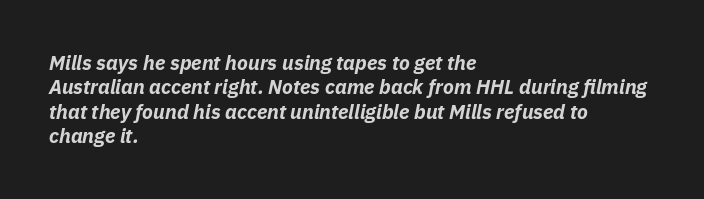
{"italic": "yes", "lean": "right", "slant_degrees": 11, "bold": "yes", "underline": "no", "align": "left", "line_spacing_ratio": 1.22, "letter_spacing": "normal", "letter_spacing_em": 0.0, "glyph_px": 20}
